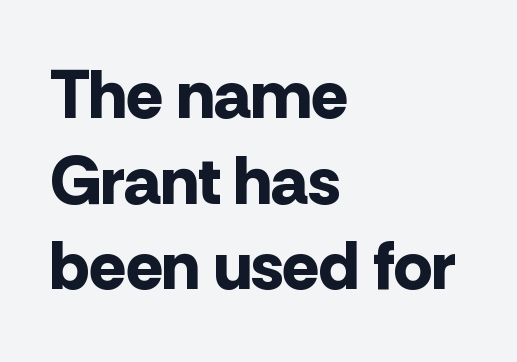
Q: Is the text bold? A: Yes.
Q: Is the text italic (slanted)? A: No, it is upright.
Q: Is the typeface a serif or a sans-serif typeface? A: Sans-serif.
Q: Is the text underlined? A: No.
Q: How is the paragraph aligned? A: Left-aligned.
Q: Is the spacing between letters normal or unusually wide? A: Normal.
Q: Is the spacing between lines tight, normal or loose? A: Normal.
Q: Width (condensed, normal, or wide)? A: Normal.
Q: Stroke contrast? A: Low.
Q: x-height? A: Medium.
Q: Monospaced? A: No.
